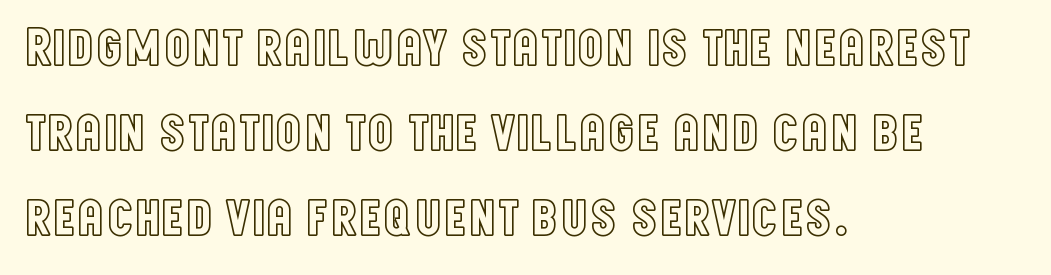
Q: Is the text italic (slanted)? A: No, it is upright.
Q: Is the text underlined? A: No.
Q: How is the paragraph aligned? A: Left-aligned.
Q: Is the spacing between letters normal or unusually wide? A: Normal.
Q: Is the spacing between lines tight, normal or loose? A: Normal.
Q: Width (condensed, normal, or wide)? A: Condensed.
Q: x-height? A: Large.
Q: Monospaced? A: No.
